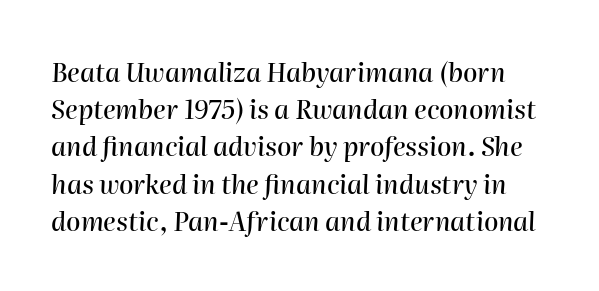
The image shows 26 px text type, italic (leaning right); set normal line spacing (1.43x), normal letter spacing, not underlined.
